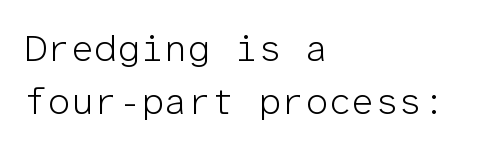
{"serif": "no", "italic": "no", "bold": "no", "weight": "light", "width": "normal", "stroke_contrast": "low", "x_height": "medium", "monospaced": "yes", "underline": "no", "align": "left", "line_spacing": "normal", "line_spacing_ratio": 1.43, "letter_spacing": "normal", "letter_spacing_em": 0.0, "glyph_px": 37}
